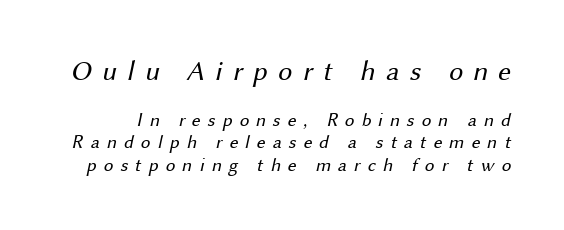
Q: Is the text bold? A: No.
Q: Is the typeface a serif or a sans-serif typeface? A: Sans-serif.
Q: Is the text underlined? A: No.
Q: Is the spacing between letters normal or unusually wide? A: Unusually wide.
Q: Which block of text is set in a larger size, the first (top) or the second (bottom)? A: The first (top) one.
Q: Width (condensed, normal, or wide)? A: Normal.
Q: Stroke contrast? A: Medium.
Q: x-height? A: Medium.
Q: Monospaced? A: No.
